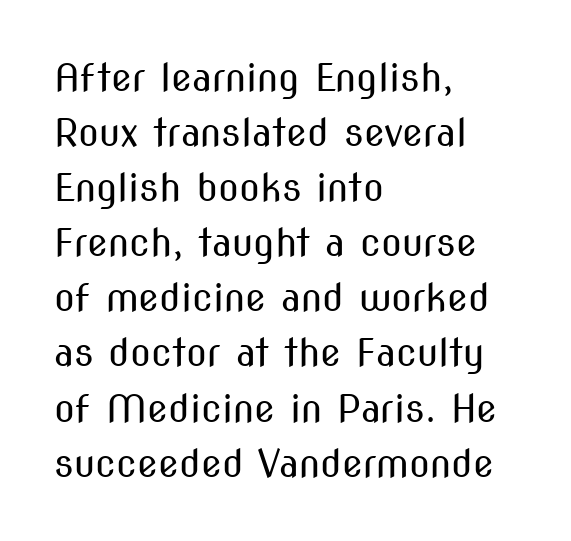
Q: Is the text bold? A: No.
Q: Is the text italic (slanted)? A: No, it is upright.
Q: Is the typeface a serif or a sans-serif typeface? A: Sans-serif.
Q: Is the text underlined? A: No.
Q: How is the paragraph aligned? A: Left-aligned.
Q: Is the spacing between letters normal or unusually wide? A: Normal.
Q: Is the spacing between lines tight, normal or loose? A: Normal.
Q: Width (condensed, normal, or wide)? A: Condensed.
Q: Stroke contrast? A: Medium.
Q: x-height? A: Medium.
Q: Monospaced? A: No.
